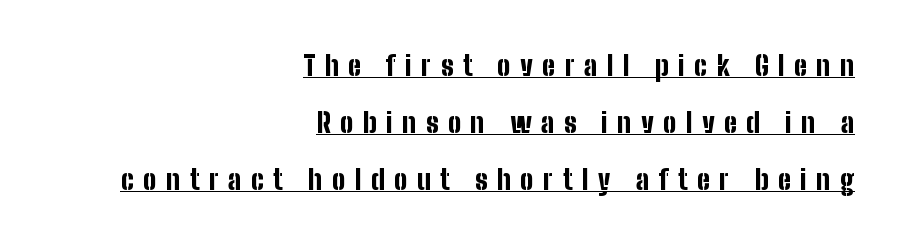
The image shows 28 px bold, condensed sans-serif type, upright; set right-aligned, loose line spacing (2.04x), unusually wide letter spacing (+0.34 em), underlined; low stroke contrast and a medium x-height.
